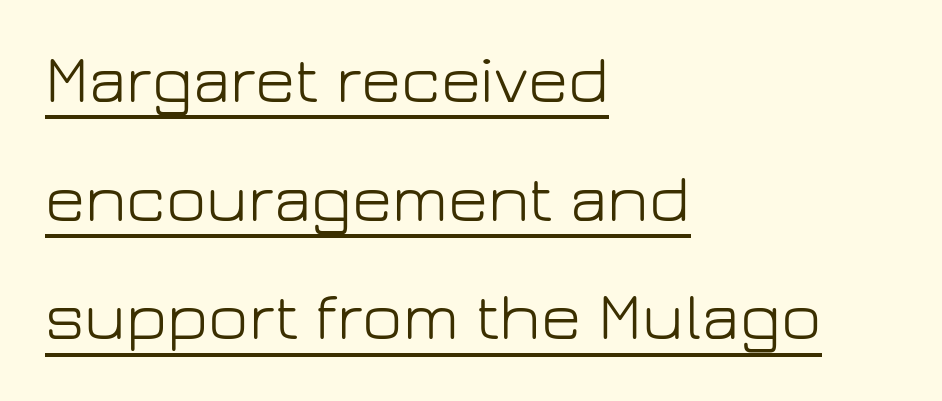
The image shows 69 px light sans-serif type, upright; set left-aligned, line spacing 1.72x, normal letter spacing, underlined; low stroke contrast and a medium x-height.
